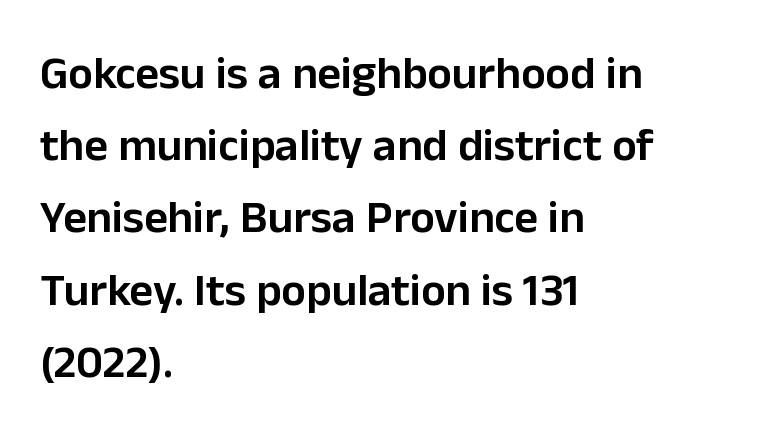
Q: Is the text bold? A: Semi-bold.
Q: Is the text italic (slanted)? A: No, it is upright.
Q: Is the typeface a serif or a sans-serif typeface? A: Sans-serif.
Q: Is the text underlined? A: No.
Q: How is the paragraph aligned? A: Left-aligned.
Q: Is the spacing between letters normal or unusually wide? A: Normal.
Q: Is the spacing between lines tight, normal or loose? A: Normal.
Q: Width (condensed, normal, or wide)? A: Normal.
Q: Stroke contrast? A: Low.
Q: x-height? A: Medium.
Q: Monospaced? A: No.
